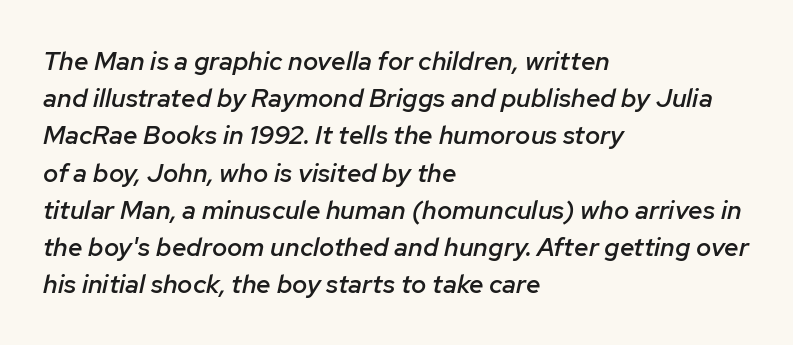
The compositor pushed each line to the left boundary. Interline gaps are of average width in this sample. The passage shown leans; its letterforms are oblique. The baseline area is clear. In terms of weight, the rendering is demibold, just under bold. This sample uses plain, unmodified letter spacing.
